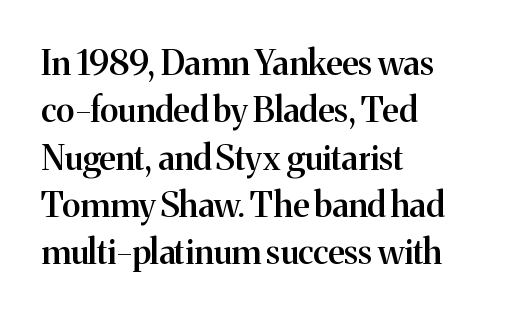
{"serif": "yes", "italic": "no", "bold": "semi", "weight": "semibold", "width": "normal", "stroke_contrast": "medium", "x_height": "medium", "monospaced": "no", "underline": "no", "align": "left", "line_spacing": "normal", "line_spacing_ratio": 1.39, "letter_spacing": "normal", "letter_spacing_em": 0.0, "glyph_px": 34}
